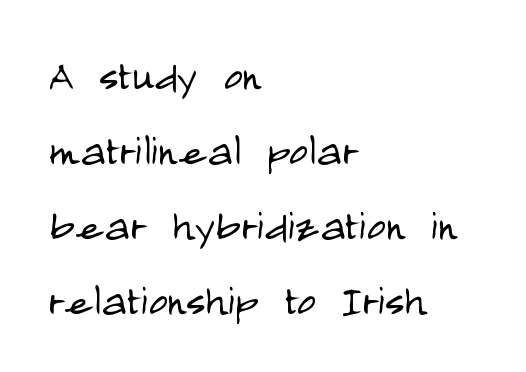
{"serif": "no", "italic": "no", "bold": "no", "weight": "light", "width": "condensed", "stroke_contrast": "low", "x_height": "large", "monospaced": "no", "underline": "no", "align": "left", "line_spacing": "normal", "line_spacing_ratio": 1.44, "letter_spacing": "normal", "letter_spacing_em": 0.0, "glyph_px": 52}
